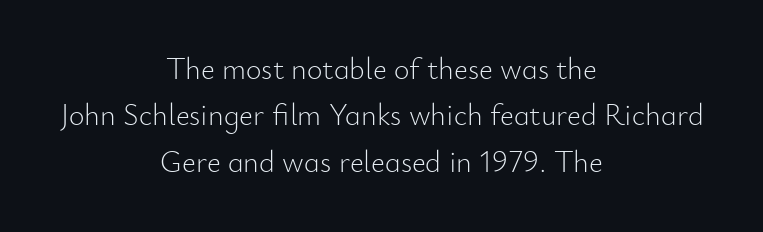
{"serif": "no", "italic": "no", "bold": "no", "weight": "light", "width": "normal", "stroke_contrast": "low", "x_height": "small", "monospaced": "no", "underline": "no", "align": "center", "line_spacing": "normal", "line_spacing_ratio": 1.55, "letter_spacing": "normal", "letter_spacing_em": 0.0, "glyph_px": 30}
